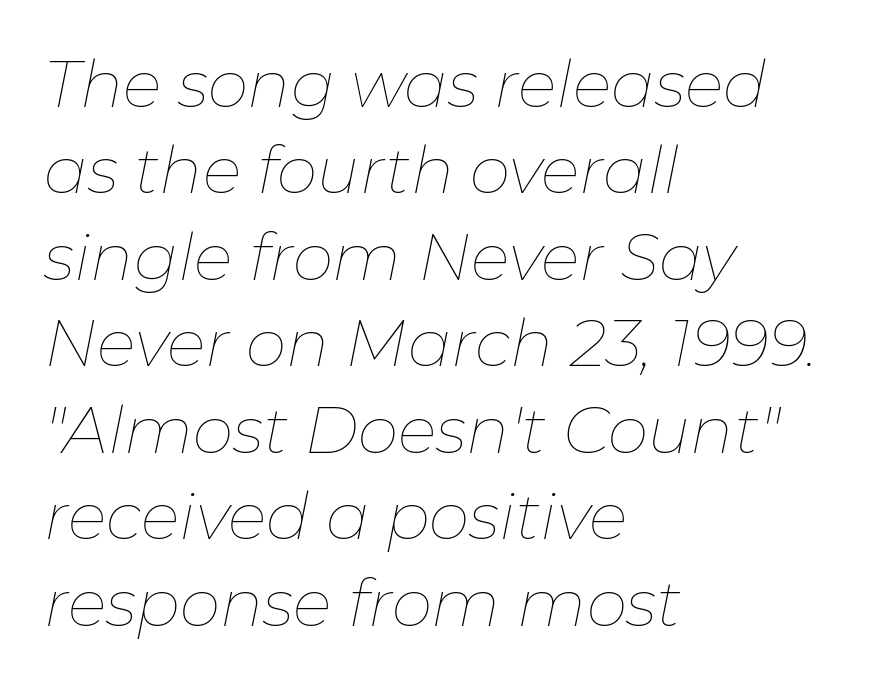
The image shows 65 px thin type, italic (leaning right); set left-aligned, normal line spacing (1.33x), normal letter spacing, not underlined; low stroke contrast and a medium x-height.
